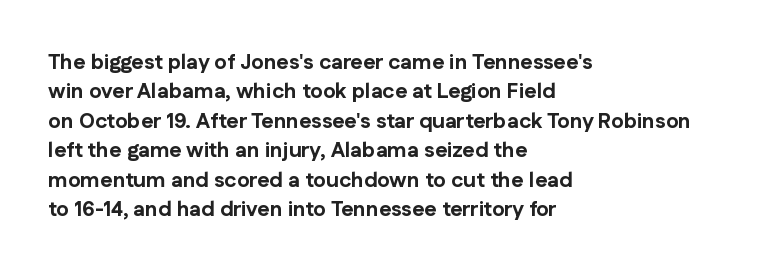
{"italic": "no", "bold": "yes", "underline": "no", "align": "left", "line_spacing": "normal", "line_spacing_ratio": 1.4, "letter_spacing": "normal", "letter_spacing_em": 0.0, "glyph_px": 21}
